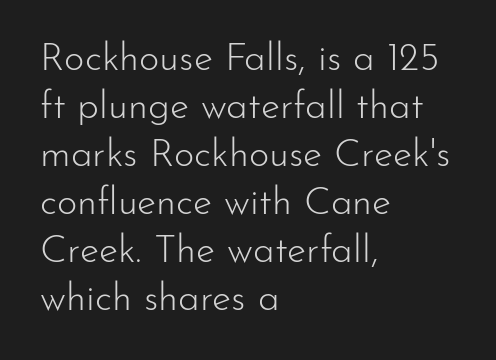
{"serif": "no", "italic": "no", "bold": "no", "weight": "light", "width": "normal", "stroke_contrast": "low", "x_height": "small", "monospaced": "no", "underline": "no", "align": "left", "line_spacing_ratio": 1.23, "letter_spacing": "normal", "letter_spacing_em": 0.0, "glyph_px": 39}
